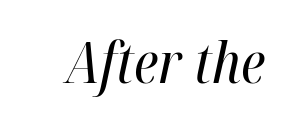
Q: Is the text bold? A: No.
Q: Is the text italic (slanted)? A: Yes, it leans right by about 12 degrees.
Q: Is the text underlined? A: No.
Q: Is the spacing between letters normal or unusually wide? A: Normal.
Q: Width (condensed, normal, or wide)? A: Condensed.
Q: Stroke contrast? A: High.
Q: x-height? A: Medium.
Q: Monospaced? A: No.
